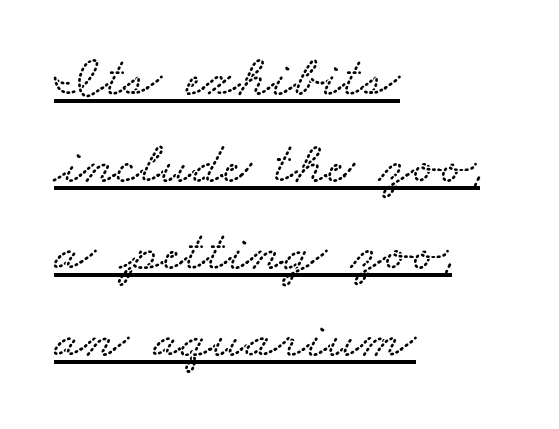
The image shows 60 px wide type; set left-aligned, normal line spacing (1.45x), normal letter spacing, underlined; low stroke contrast and a small x-height.
